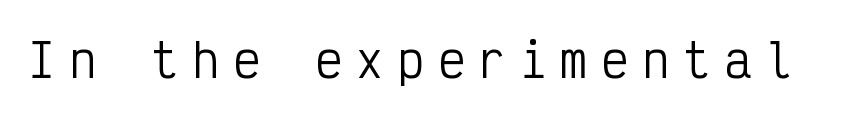
The image shows 45 px regular-weight, condensed sans-serif type, upright, monospaced; set unusually wide letter spacing (+0.31 em), not underlined; low stroke contrast and a medium x-height.
